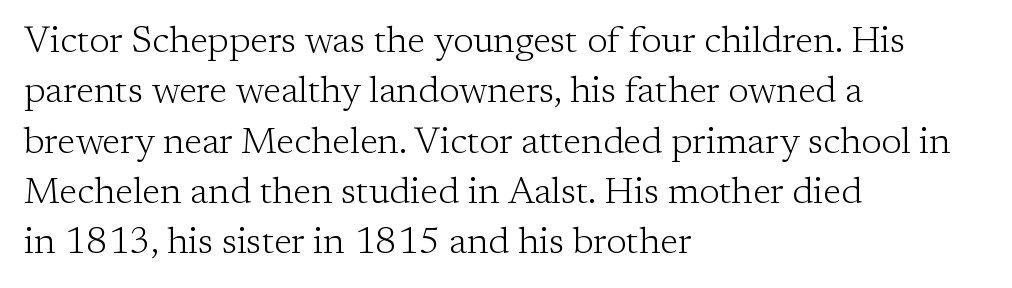
The image shows 37 px light serif type, upright; set left-aligned, normal line spacing (1.36x), normal letter spacing, not underlined; low stroke contrast and a medium x-height.
